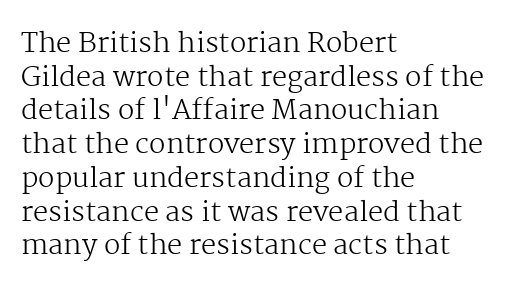
{"italic": "no", "bold": "no", "underline": "no", "align": "left", "line_spacing": "normal", "line_spacing_ratio": 1.25, "letter_spacing": "normal", "letter_spacing_em": 0.0, "glyph_px": 27}
